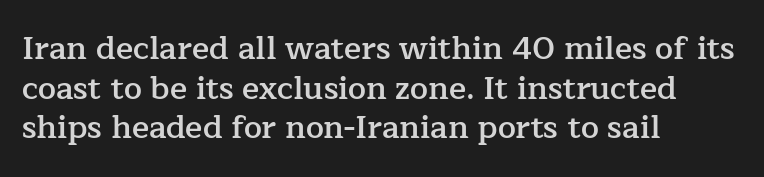
The image shows 32 px semibold serif type, upright; set left-aligned, line spacing 1.24x, normal letter spacing, not underlined; low stroke contrast and a medium x-height.
